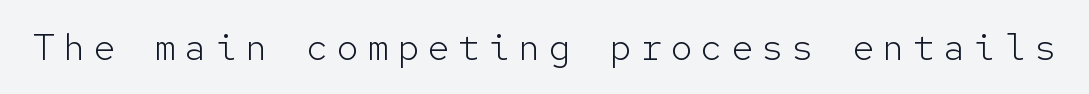
The image shows 37 px light sans-serif type, upright, monospaced; set unusually wide letter spacing (+0.22 em), not underlined; low stroke contrast and a medium x-height.
